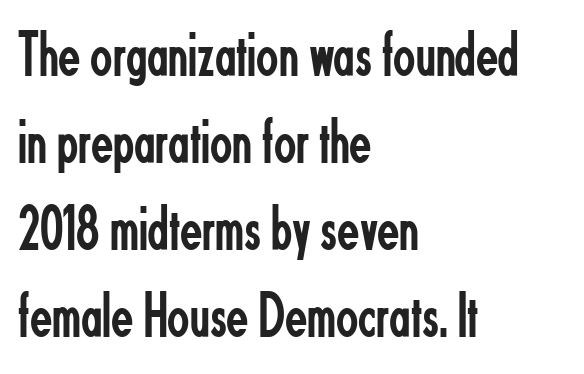
The image shows 65 px regular-weight, condensed sans-serif type, upright; set left-aligned, normal line spacing (1.34x), normal letter spacing, not underlined; low stroke contrast and a small x-height.
